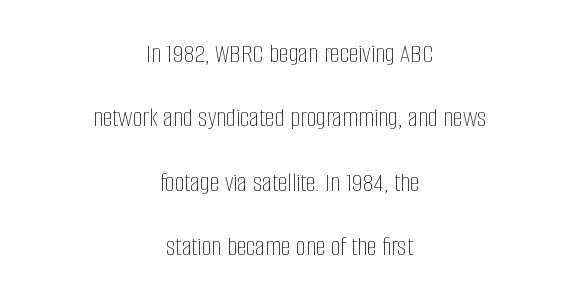
Nope, not italic — everything's standing straight. Stroke thickness stays within the range of a standard reading face or lighter. The string is rendered with underlining switched off. This sample is center-justified, so both line endings float freely. Proportional: the letters do not fall into vertical columns.
